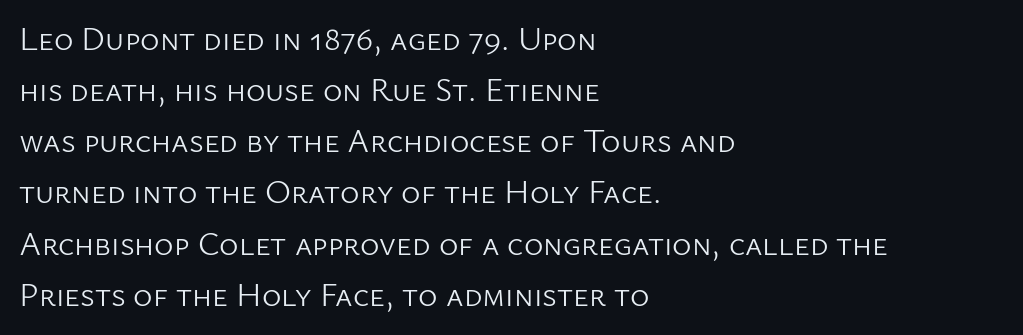
Each letter keeps its own natural width here, so spacing adapts to shape. Horizontally, the lines are justified to the leading edge only. The type sits square on the baseline with zero lean. Glance below the letters and you will spot only blank space.
